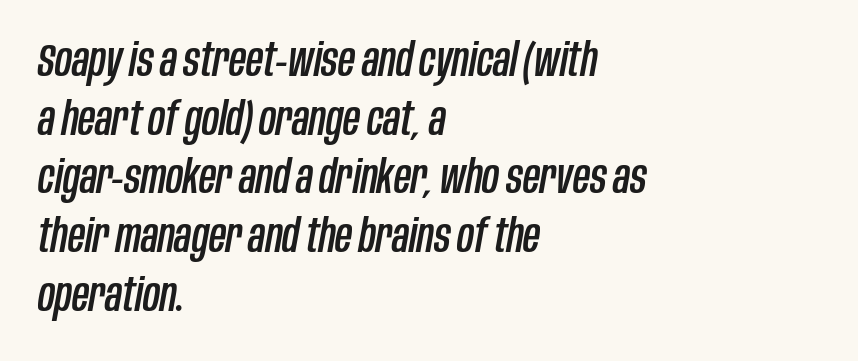
Honestly, there is no underline to notice here at all. The face used here is proportionally spaced, like ordinary book or web type. In terms of leading, this rendering sits right in the middle. The text block is weighted toward the left margin, trailing off unevenly rightward. The whole block is typeset with a tilt. Look at the tracking — it's just the regular setting, nothing added.
